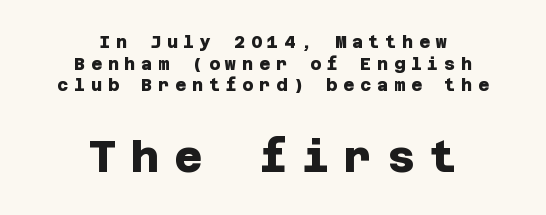
Q: Is the text bold? A: Yes.
Q: Is the typeface a serif or a sans-serif typeface? A: Sans-serif.
Q: Is the text underlined? A: No.
Q: How is the paragraph aligned? A: Centered.
Q: Is the spacing between letters normal or unusually wide? A: Unusually wide.
Q: Is the spacing between lines tight, normal or loose? A: Normal.
Q: Which block of text is set in a larger size, the first (top) or the second (bottom)? A: The second (bottom) one.
Q: Width (condensed, normal, or wide)? A: Normal.
Q: Stroke contrast? A: Low.
Q: x-height? A: Large.
